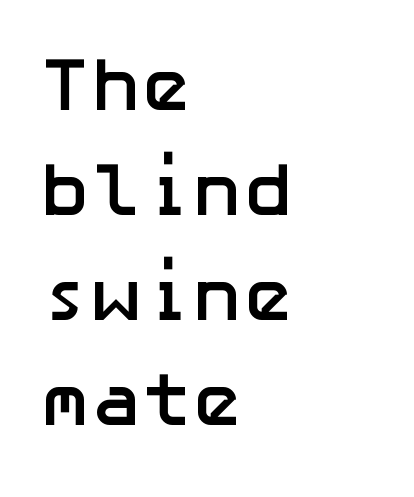
{"serif": "no", "italic": "no", "bold": "yes", "weight": "semibold", "width": "normal", "stroke_contrast": "low", "x_height": "medium", "underline": "no", "align": "left", "line_spacing": "normal", "line_spacing_ratio": 1.38, "letter_spacing": "normal", "letter_spacing_em": 0.0, "glyph_px": 76}
